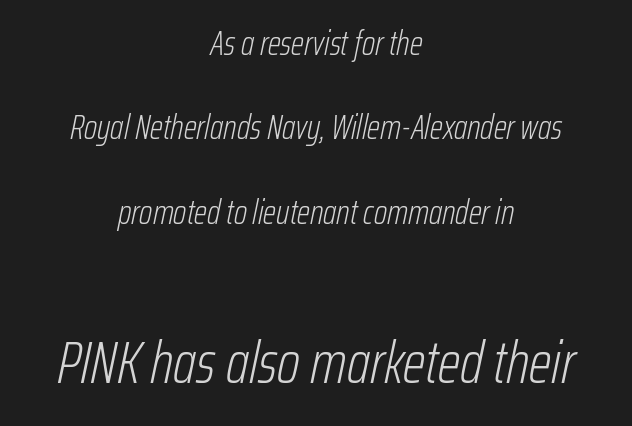
The words here are not underlined. The font is comparable to plain body text, perhaps lighter. In terms of letterspacing, this is plain default setting. You could not count columns in this text — the font is proportionally spaced. Leftover space on each line is divided equally before and after the words. Rendered with sloped, italic letterforms.
